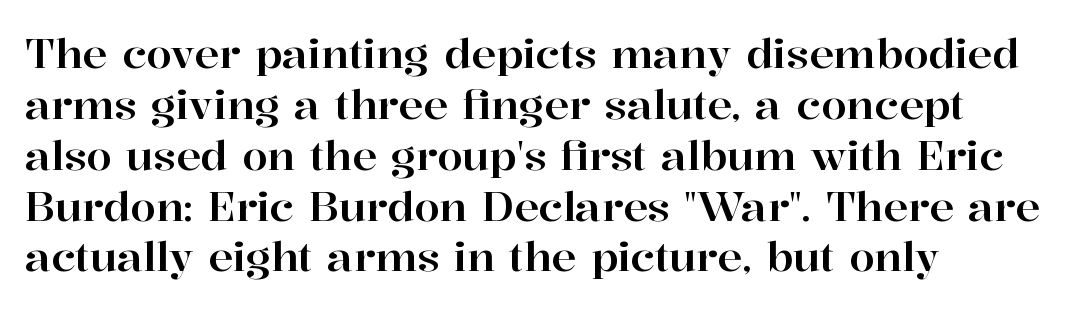
{"serif": "yes", "italic": "no", "width": "normal", "stroke_contrast": "high", "x_height": "medium", "monospaced": "no", "underline": "no", "align": "left", "line_spacing_ratio": 1.24, "letter_spacing": "normal", "letter_spacing_em": 0.0, "glyph_px": 41}
